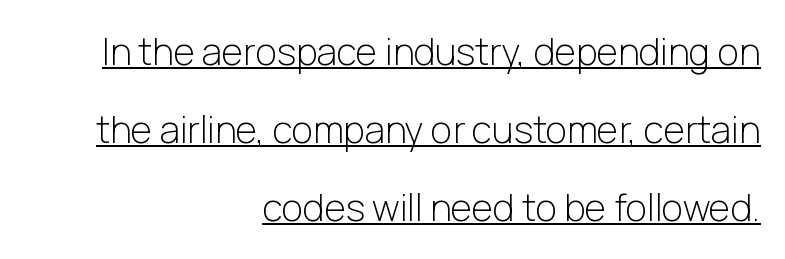
Q: Is the text bold? A: No.
Q: Is the text italic (slanted)? A: No, it is upright.
Q: Is the typeface a serif or a sans-serif typeface? A: Sans-serif.
Q: Is the text underlined? A: Yes.
Q: How is the paragraph aligned? A: Right-aligned.
Q: Is the spacing between letters normal or unusually wide? A: Normal.
Q: Is the spacing between lines tight, normal or loose? A: Loose.
Q: Width (condensed, normal, or wide)? A: Normal.
Q: Stroke contrast? A: Low.
Q: x-height? A: Medium.
Q: Monospaced? A: No.
